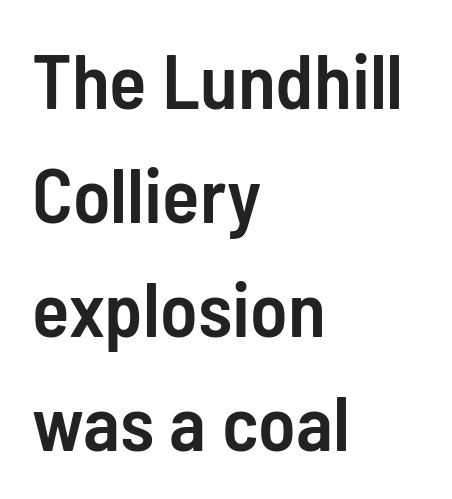
Think of a printed novel: that variable character pitch is what you see here. Check under the words: just untouched page. The vertical gap from one line to the next is medium. Characters follow at the spacing the type designer built in. The glyphs have the mass of a demibold cut, below bold. What kind of face is this? One without serifs — a sans.
